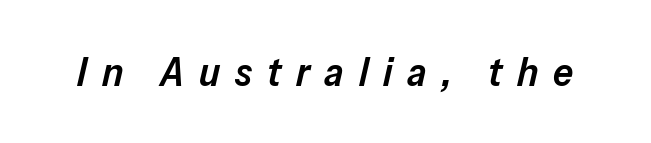
{"italic": "yes", "lean": "right", "slant_degrees": 13, "bold": "semi", "weight": "semibold", "width": "normal", "stroke_contrast": "low", "x_height": "medium", "monospaced": "no", "underline": "no", "letter_spacing": "wide", "letter_spacing_em": 0.37, "glyph_px": 40}
